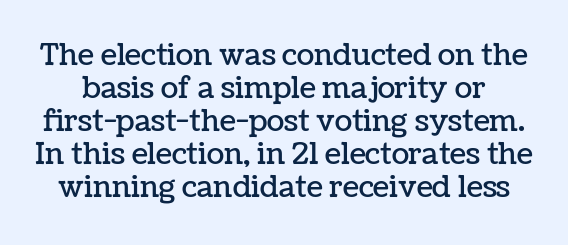
The image shows 29 px text type, upright; set tight line spacing (1.14x), normal letter spacing, not underlined; low stroke contrast and a medium x-height.
